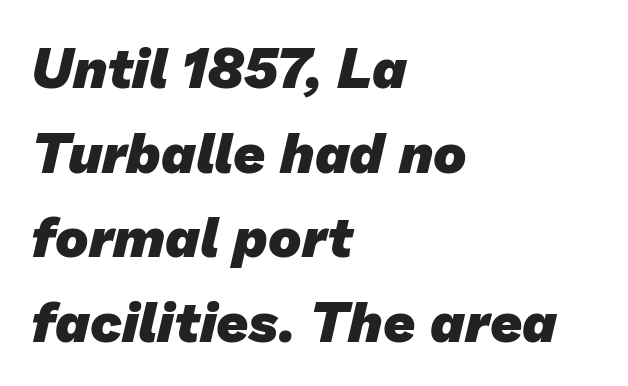
Q: Is the text bold? A: Yes.
Q: Is the typeface a serif or a sans-serif typeface? A: Sans-serif.
Q: Is the text underlined? A: No.
Q: How is the paragraph aligned? A: Left-aligned.
Q: Is the spacing between letters normal or unusually wide? A: Normal.
Q: Is the spacing between lines tight, normal or loose? A: Normal.
Q: Width (condensed, normal, or wide)? A: Normal.
Q: Stroke contrast? A: Low.
Q: x-height? A: Medium.
Q: Monospaced? A: No.
